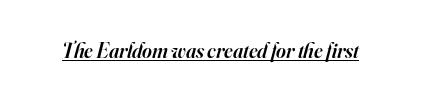
Emphasis by weight is partial: semibold. A baseline rule has been typeset under these characters. There's an unmistakable incline to the writing here. Standard letterfit; no display-style spreading of the glyphs.
